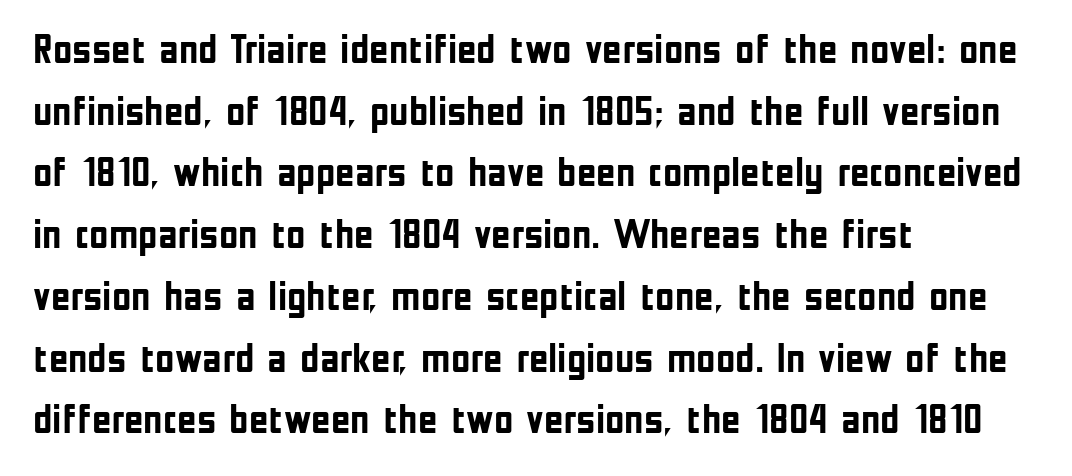
A roman cut, with each character standing at attention. The letterforms sit shoulder to shoulder at normal distance. Serif or sans? Sans — the stroke terminals are bare. Set as a true bold cut, around the 700 mark.
